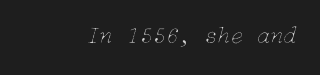
Q: Is the text bold? A: No.
Q: Is the text italic (slanted)? A: Yes, it leans right by about 15 degrees.
Q: Is the text underlined? A: No.
Q: Is the spacing between letters normal or unusually wide? A: Normal.
